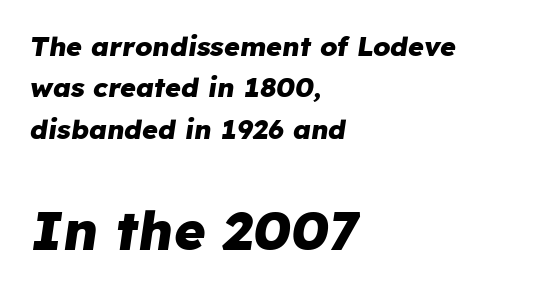
The image shows 54 px heavy type, italic (leaning right); set left-aligned, normal line spacing (1.53x), normal letter spacing, not underlined; the second (bottom) block is 2.0x larger; low stroke contrast and a medium x-height.
